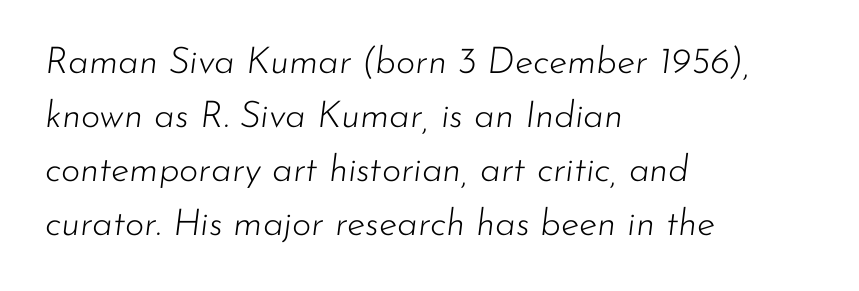
The rendering uses natural spacing where letterforms have individual widths. Notice how descenders clear the ascenders below comfortably — that's standard leading. Nobody touched the tracking dial on this one. Weight: in the light-to-regular range. Leftover space on each line is placed entirely after the last word.
